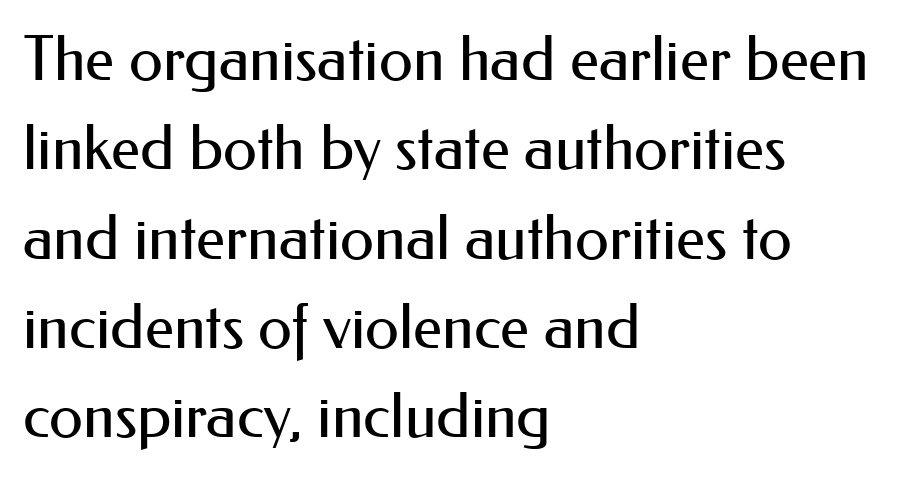
Q: Is the text bold? A: No.
Q: Is the text italic (slanted)? A: No, it is upright.
Q: Is the typeface a serif or a sans-serif typeface? A: Sans-serif.
Q: Is the text underlined? A: No.
Q: How is the paragraph aligned? A: Left-aligned.
Q: Is the spacing between letters normal or unusually wide? A: Normal.
Q: Is the spacing between lines tight, normal or loose? A: Normal.
Q: Width (condensed, normal, or wide)? A: Normal.
Q: Stroke contrast? A: Medium.
Q: x-height? A: Small.
Q: Monospaced? A: No.
